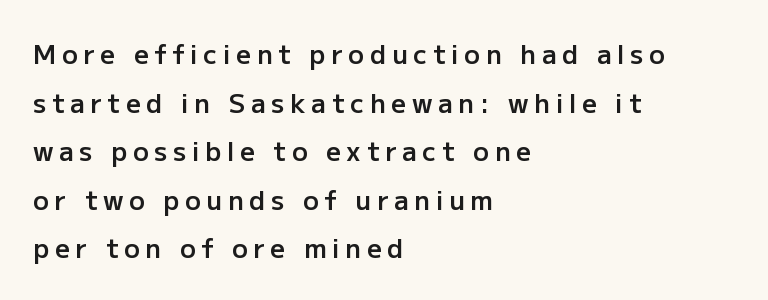
Quick note: underline off. The passage shown is semibold, sitting just below true bold. The lettering holds an erect, upright posture throughout. What stands out about the letter spacing? Its width — letters are far apart.
